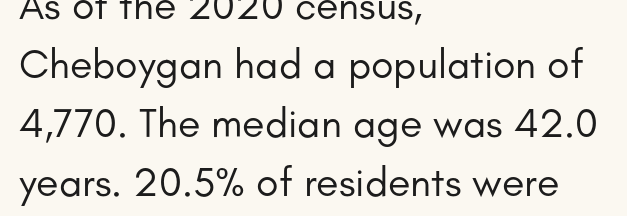
{"serif": "no", "italic": "no", "bold": "no", "weight": "regular", "width": "normal", "stroke_contrast": "low", "x_height": "small", "monospaced": "no", "underline": "no", "align": "left", "line_spacing": "normal", "line_spacing_ratio": 1.44, "letter_spacing": "normal", "letter_spacing_em": 0.0, "glyph_px": 41}
